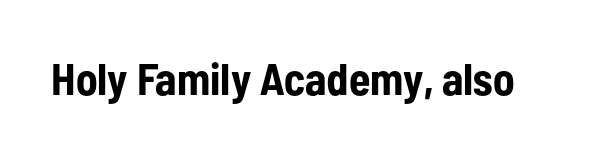
Q: Is the text bold? A: Yes.
Q: Is the text italic (slanted)? A: No, it is upright.
Q: Is the typeface a serif or a sans-serif typeface? A: Sans-serif.
Q: Is the text underlined? A: No.
Q: Is the spacing between letters normal or unusually wide? A: Normal.
Q: Width (condensed, normal, or wide)? A: Condensed.
Q: Stroke contrast? A: Low.
Q: x-height? A: Medium.
Q: Monospaced? A: No.
